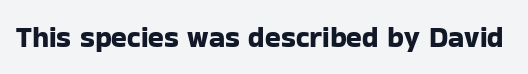
The image shows 29 px sans-serif type, upright; set normal letter spacing, not underlined; low stroke contrast and a medium x-height.
